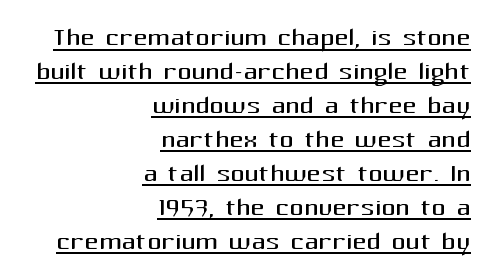
There is no visible air inserted between adjacent glyphs. Nothing heavy about these letters — not bold at all. Interline gaps are noticeably narrow in this sample. The letters stand upright; this is a roman face. The face used here is proportionally spaced, like ordinary book or web type. Right-aligned paragraph, ragged on the left.
